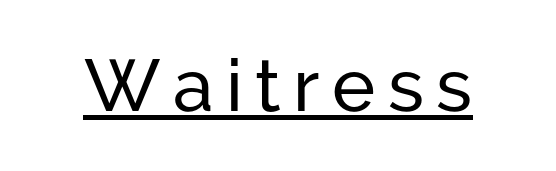
{"serif": "no", "italic": "no", "width": "normal", "stroke_contrast": "low", "x_height": "medium", "monospaced": "no", "underline": "yes", "glyph_px": 73}
